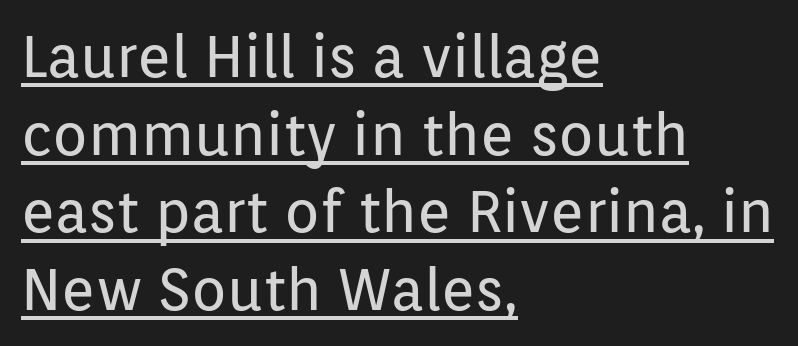
{"serif": "no", "italic": "no", "bold": "no", "weight": "regular", "width": "normal", "stroke_contrast": "low", "x_height": "medium", "monospaced": "no", "underline": "yes", "align": "left", "line_spacing": "normal", "line_spacing_ratio": 1.34, "letter_spacing": "normal", "letter_spacing_em": 0.0, "glyph_px": 58}
